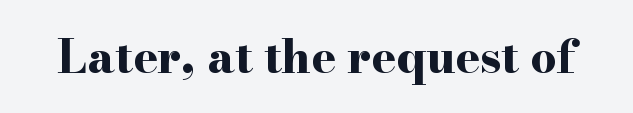
{"serif": "yes", "italic": "no", "bold": "yes", "weight": "bold", "width": "wide", "stroke_contrast": "high", "x_height": "small", "monospaced": "no", "underline": "no", "letter_spacing": "normal", "letter_spacing_em": 0.0, "glyph_px": 46}
